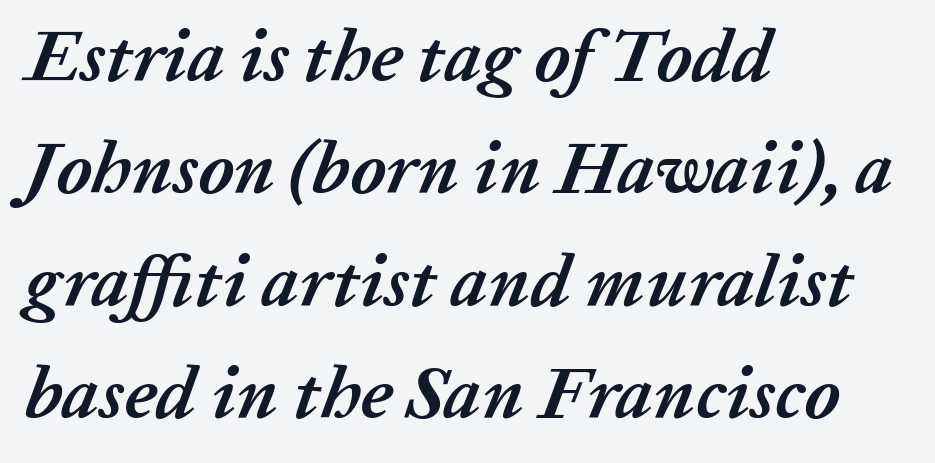
Looks like regular typesetting: each glyph gets only the width it needs. Style check: oblique. A dark, heavy texture on the line: the type is bold. The type is set solid horizontally, with unmodified tracking.
